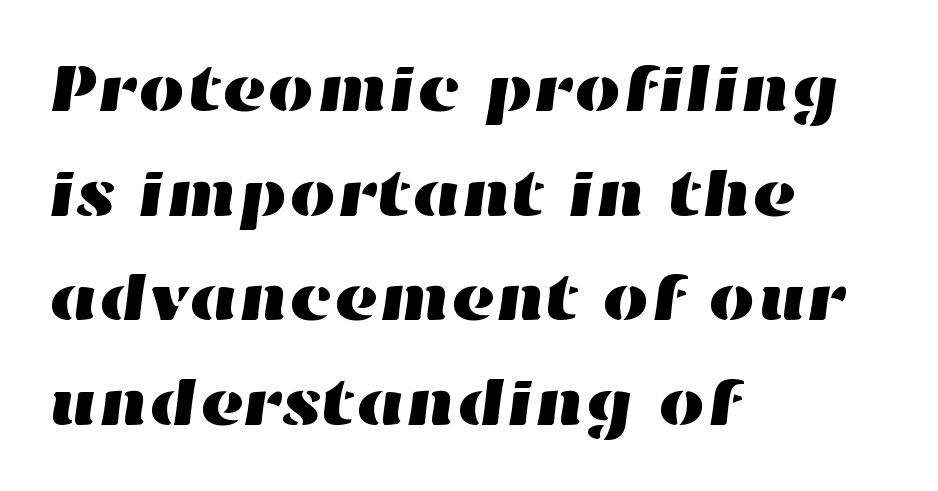
Q: Is the text underlined? A: No.
Q: How is the paragraph aligned? A: Left-aligned.
Q: Is the spacing between letters normal or unusually wide? A: Normal.
Q: Is the spacing between lines tight, normal or loose? A: Normal.
Q: Width (condensed, normal, or wide)? A: Wide.
Q: Stroke contrast? A: High.
Q: x-height? A: Medium.
Q: Monospaced? A: No.
